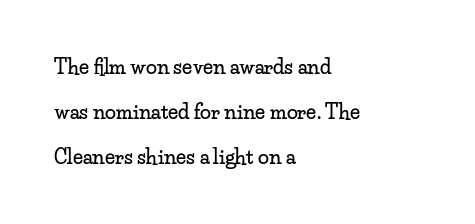
{"italic": "no", "underline": "no", "align": "left", "line_spacing": "loose", "line_spacing_ratio": 2.26, "letter_spacing": "normal", "letter_spacing_em": 0.0, "glyph_px": 20}
